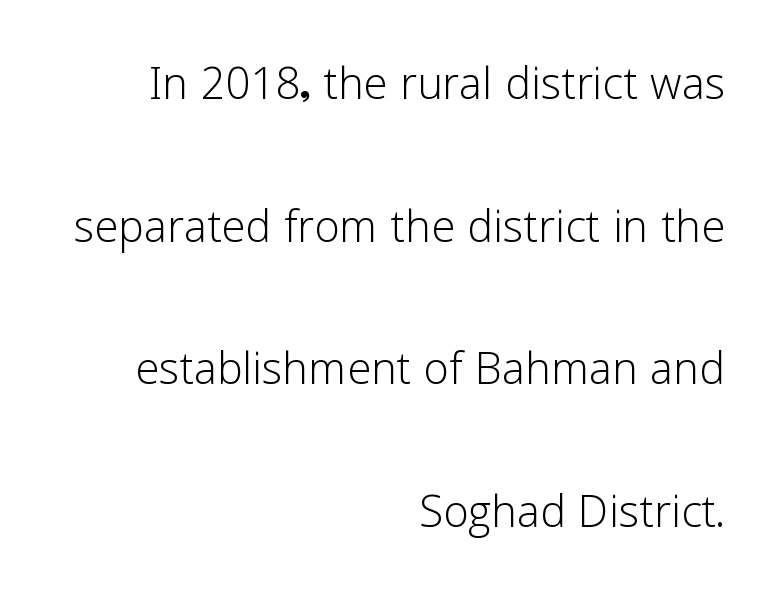
Q: Is the text bold? A: No.
Q: Is the text italic (slanted)? A: No, it is upright.
Q: Is the typeface a serif or a sans-serif typeface? A: Sans-serif.
Q: Is the text underlined? A: No.
Q: How is the paragraph aligned? A: Right-aligned.
Q: Is the spacing between letters normal or unusually wide? A: Normal.
Q: Is the spacing between lines tight, normal or loose? A: Loose.
Q: Width (condensed, normal, or wide)? A: Normal.
Q: Stroke contrast? A: Low.
Q: x-height? A: Medium.
Q: Monospaced? A: No.
